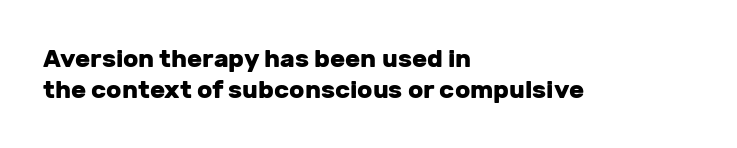
You'd pick this weight for a headline — it's a proper bold. Upright lettering throughout. Nothing unusual about the tracking: characters are spaced as the font intends. Check the space under the baseline: it is left empty.
